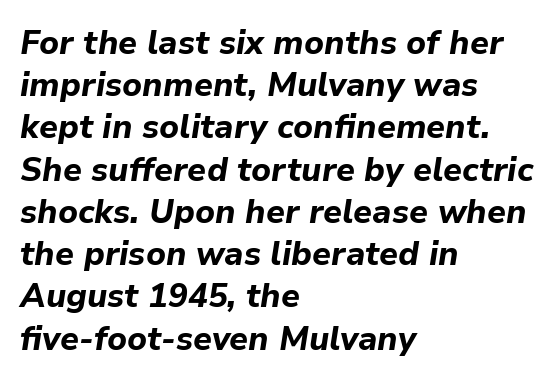
Normally led — the rows are evenly, conventionally spaced. Every row of glyphs begins at an identical x-position on the left. A typesetter would call this proportional, since set widths differ per character. No word sits above an underline. When letters slant like this, we call the style italic.
